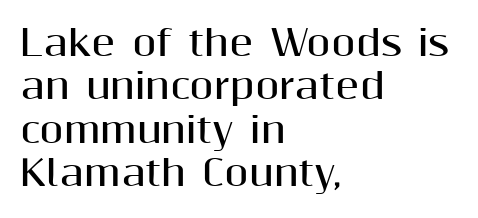
{"serif": "no", "italic": "no", "bold": "yes", "weight": "bold", "width": "normal", "stroke_contrast": "medium", "x_height": "medium", "monospaced": "no", "underline": "no", "align": "left", "line_spacing_ratio": 1.24, "letter_spacing": "normal", "letter_spacing_em": 0.0, "glyph_px": 35}
